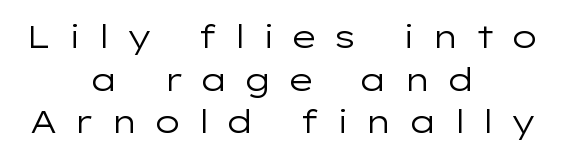
The image shows 32 px regular-weight, wide sans-serif type, upright; set centered, normal line spacing (1.33x), unusually wide letter spacing (+0.47 em), not underlined; low stroke contrast and a medium x-height.
